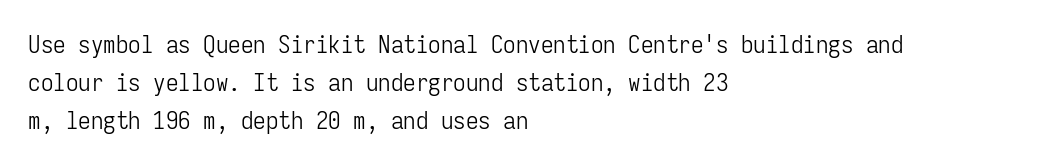
The image shows 25 px text type, upright; set left-aligned, normal line spacing (1.52x), normal letter spacing, not underlined.
